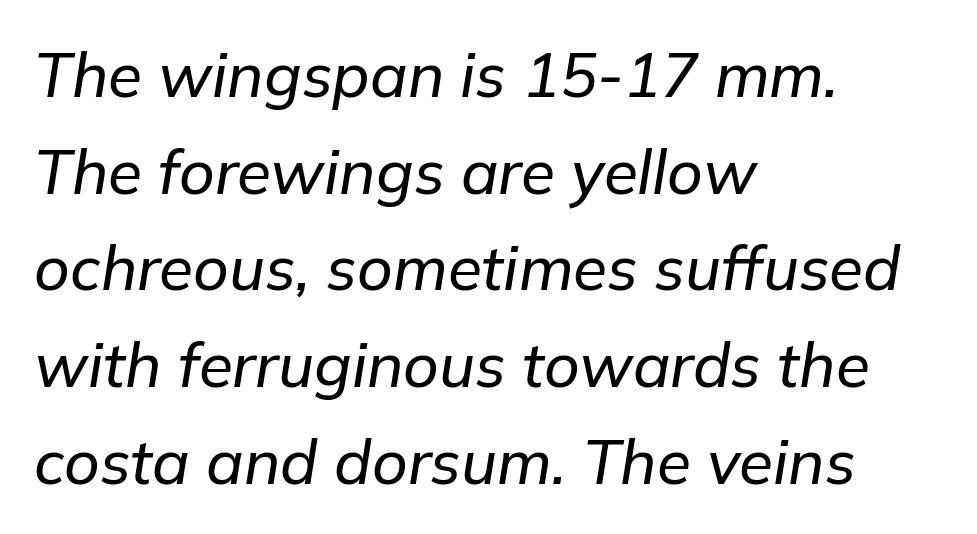
The image shows 62 px text type, italic (leaning right); set left-aligned, normal line spacing (1.56x), normal letter spacing, not underlined; low stroke contrast and a medium x-height.
